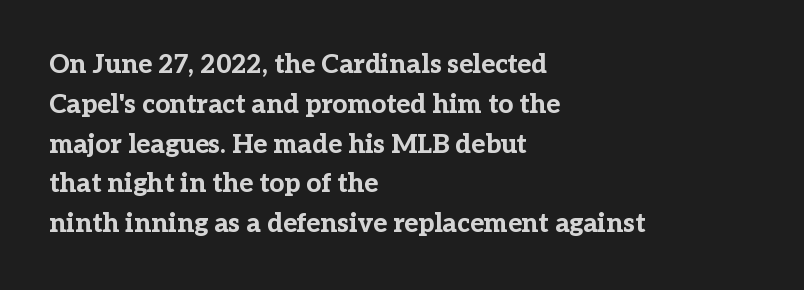
Q: Is the text bold? A: Yes.
Q: Is the text italic (slanted)? A: No, it is upright.
Q: Is the text underlined? A: No.
Q: How is the paragraph aligned? A: Left-aligned.
Q: Is the spacing between letters normal or unusually wide? A: Normal.
Q: Is the spacing between lines tight, normal or loose? A: Normal.
